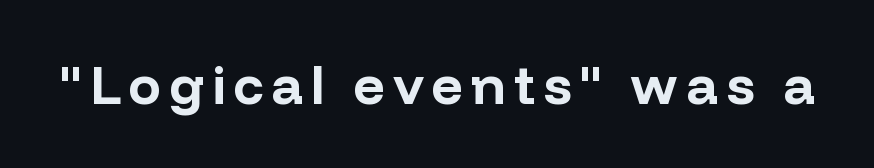
Q: Is the text bold? A: Yes.
Q: Is the text italic (slanted)? A: No, it is upright.
Q: Is the typeface a serif or a sans-serif typeface? A: Sans-serif.
Q: Is the text underlined? A: No.
Q: Width (condensed, normal, or wide)? A: Normal.
Q: Stroke contrast? A: Low.
Q: x-height? A: Medium.
Q: Monospaced? A: No.
